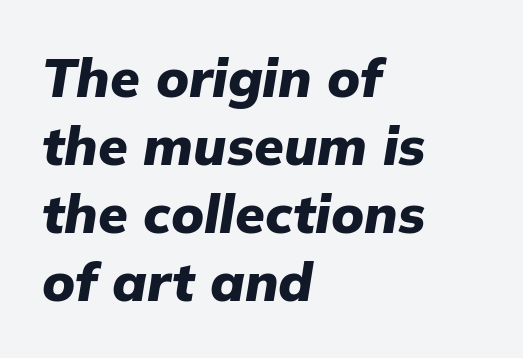
How heavy is the stroke? Heavy — this is a bold. The rendering uses natural spacing where letterforms have individual widths. Leading: standard. Designer's note — italics engaged.
